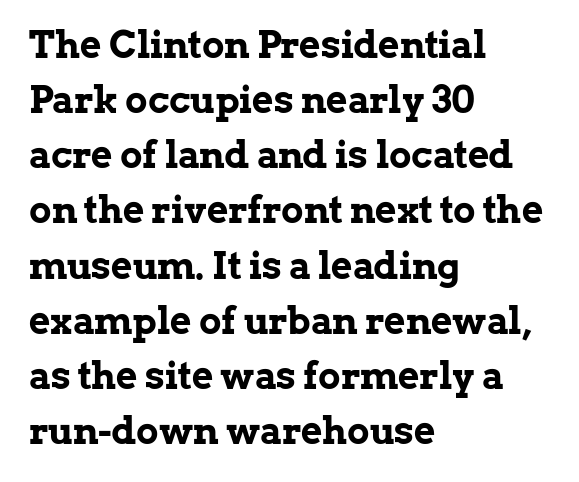
How are the letters spaced? Ordinarily, with no added tracking. This is heavy type, rendered in bold. Typographically, this falls in the serif category. This sample keeps an unexceptional amount of space between lines. The space directly below the letters is spotless.
